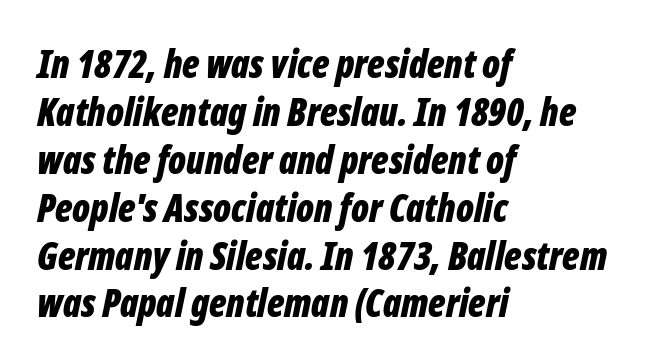
What weight is shown? A full bold with thick strokes. In terms of letterspacing, this is plain default setting. Here the designer chose a conventional face with non-uniform glyph widths. Leftover space on each line is placed entirely after the last word. Evenly set lines give the paragraph a standard silhouette. When letters slant like this, we call the style italic.
